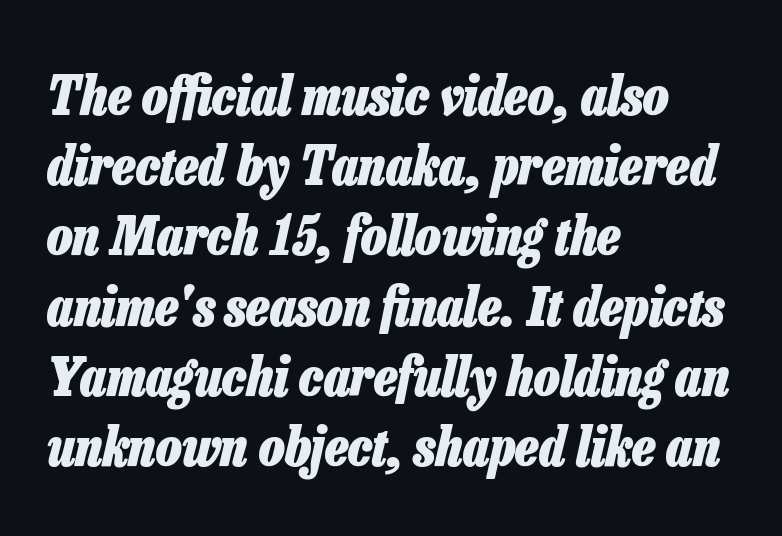
{"italic": "yes", "lean": "right", "slant_degrees": 13, "bold": "yes", "weight": "heavy", "width": "condensed", "stroke_contrast": "low", "x_height": "medium", "monospaced": "no", "underline": "no", "align": "left", "line_spacing": "normal", "line_spacing_ratio": 1.3, "letter_spacing": "normal", "letter_spacing_em": 0.0, "glyph_px": 54}
